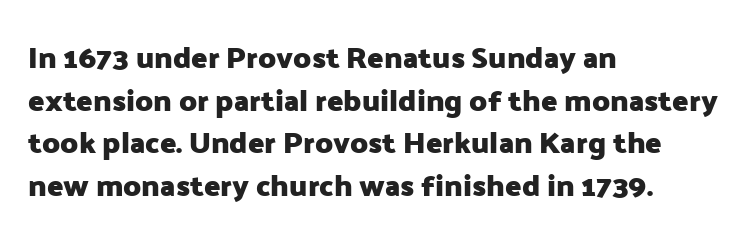
The image shows 30 px heavy sans-serif type, upright; set left-aligned, normal line spacing (1.42x), normal letter spacing, not underlined; low stroke contrast and a medium x-height.
